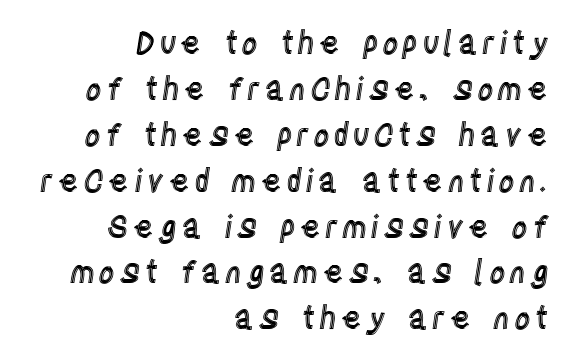
{"width": "condensed", "x_height": "large", "monospaced": "no", "underline": "no", "align": "right", "line_spacing": "normal", "line_spacing_ratio": 1.48, "glyph_px": 31}
